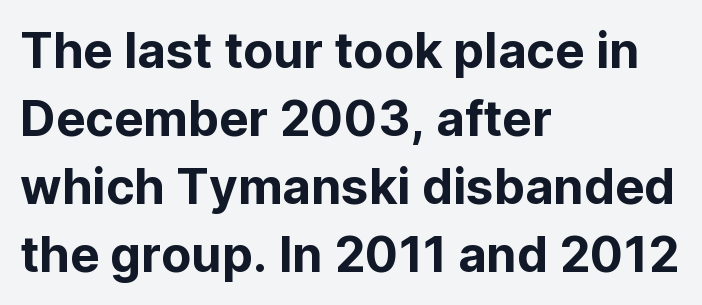
Which margin do the lines hug? The left one — the right edge is uneven. The face used here is proportionally spaced, like ordinary book or web type. You can tell from the bare stems that sans-serif type was used. Compared with typical body copy, the letter spacing here is the same.
